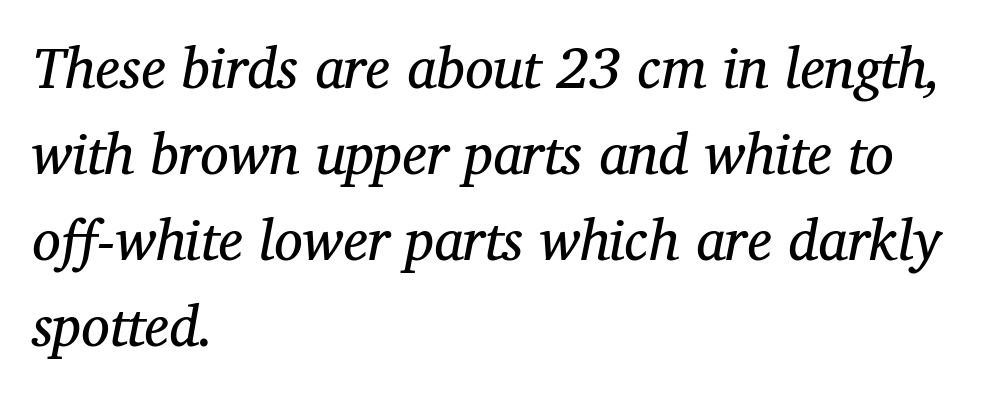
{"serif": "yes", "italic": "yes", "lean": "right", "slant_degrees": 12, "bold": "no", "weight": "regular", "width": "normal", "stroke_contrast": "medium", "x_height": "medium", "monospaced": "no", "underline": "no", "align": "left", "line_spacing": "normal", "line_spacing_ratio": 1.51, "letter_spacing": "normal", "letter_spacing_em": 0.0, "glyph_px": 57}
